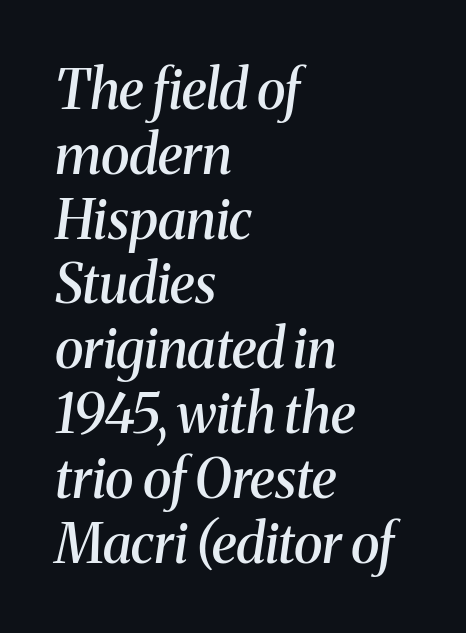
Q: Is the text bold? A: Semi-bold.
Q: Is the text italic (slanted)? A: Yes, it leans right by about 8 degrees.
Q: Is the typeface a serif or a sans-serif typeface? A: Serif.
Q: Is the text underlined? A: No.
Q: How is the paragraph aligned? A: Left-aligned.
Q: Is the spacing between letters normal or unusually wide? A: Normal.
Q: Width (condensed, normal, or wide)? A: Normal.
Q: Stroke contrast? A: Medium.
Q: x-height? A: Medium.
Q: Monospaced? A: No.
